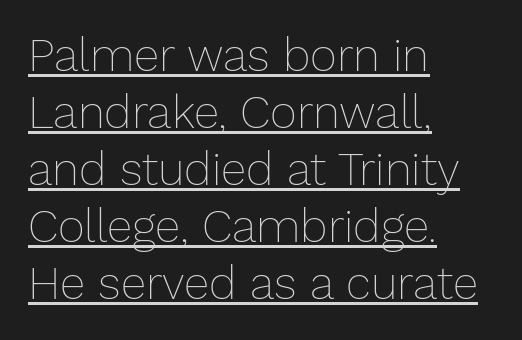
These lines are rendered in a variable-pitch font. Looks like someone drew a line under every word here. The lettering holds an erect, upright posture throughout. Letters have the restrained weight of plain body copy at most. The rendering anchors every line to the left-hand side.
